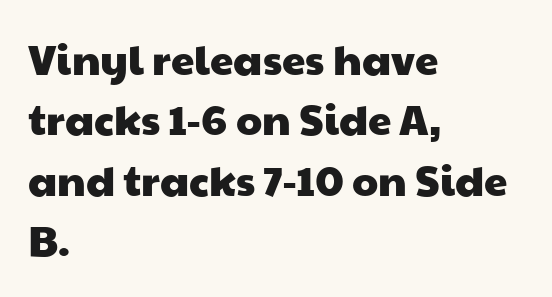
The image shows 42 px wide sans-serif type; set left-aligned, normal line spacing (1.44x), normal letter spacing, not underlined; low stroke contrast and a medium x-height.
